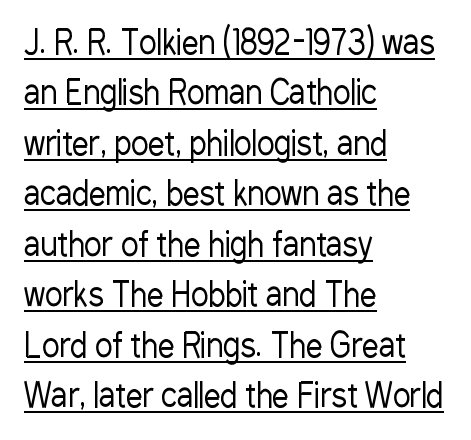
The image shows 33 px regular-weight, condensed sans-serif type, upright; set left-aligned, normal line spacing (1.53x), normal letter spacing, underlined; low stroke contrast and a medium x-height.
